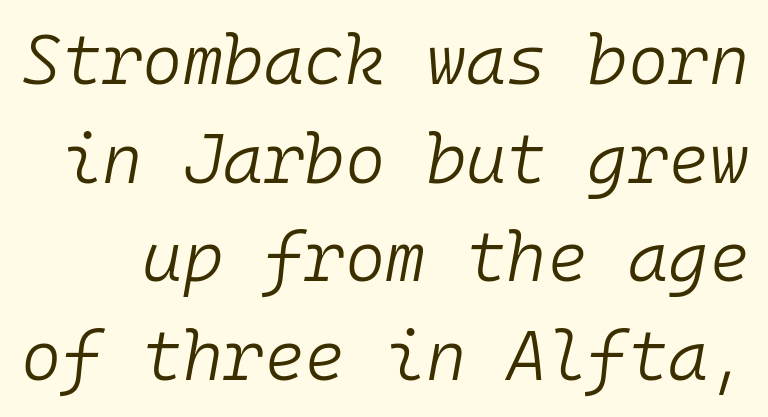
The image shows 69 px light type, italic (leaning right), monospaced; set normal line spacing (1.43x), normal letter spacing, not underlined; low stroke contrast and a medium x-height.
